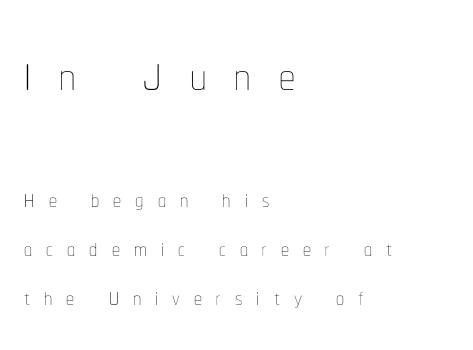
{"italic": "no", "bold": "no", "weight": "thin", "width": "condensed", "stroke_contrast": "low", "x_height": "medium", "monospaced": "no", "underline": "no", "align": "left", "line_spacing": "normal", "line_spacing_ratio": 1.54, "letter_spacing": "wide", "letter_spacing_em": 0.44, "larger_block": "first", "size_ratio": 2.0, "glyph_px": 64}
